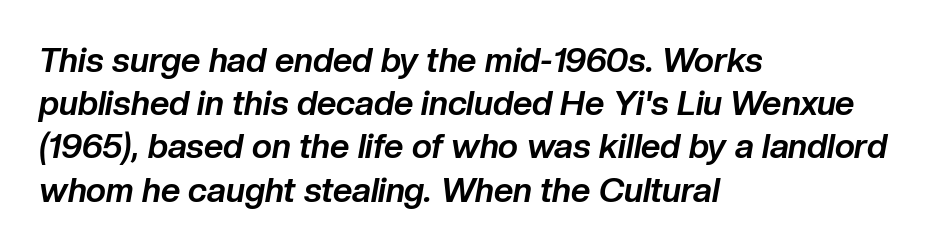
{"italic": "yes", "lean": "right", "slant_degrees": 10, "bold": "yes", "weight": "bold", "width": "normal", "stroke_contrast": "low", "x_height": "medium", "monospaced": "no", "underline": "no", "align": "left", "line_spacing": "normal", "line_spacing_ratio": 1.27, "letter_spacing": "normal", "letter_spacing_em": 0.0, "glyph_px": 34}
